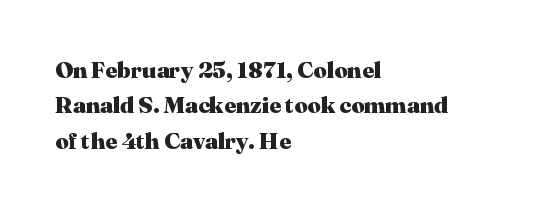
Q: Is the text bold? A: Yes.
Q: Is the text italic (slanted)? A: No, it is upright.
Q: Is the text underlined? A: No.
Q: How is the paragraph aligned? A: Left-aligned.
Q: Is the spacing between letters normal or unusually wide? A: Normal.
Q: Is the spacing between lines tight, normal or loose? A: Normal.
